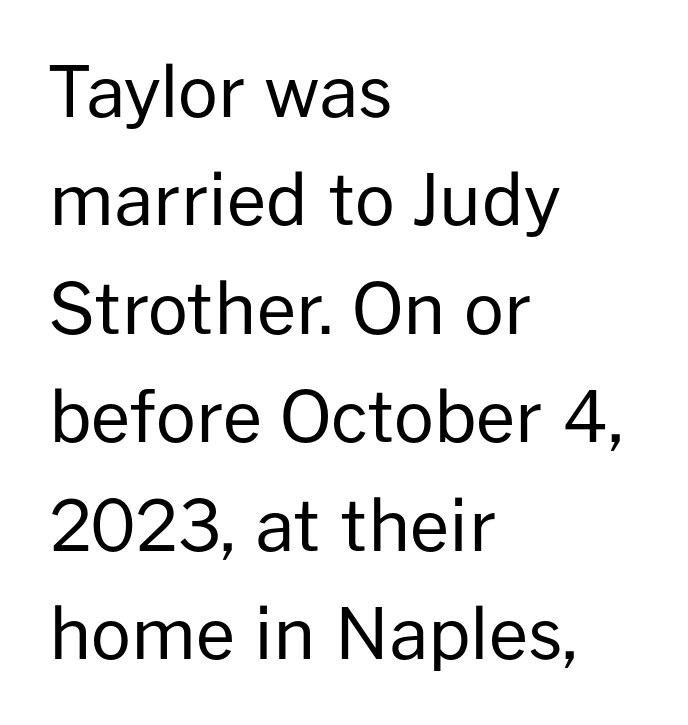
Is there much room between lines? A standard amount, neither cramped nor airy. The characters display no serif detailing; their extremities are plain. Layout note: lines flush left. Clear beneath every line of the passage. The line texture is even and compact thanks to regular tracking. Stems here are at most as thick as an everyday book face.
